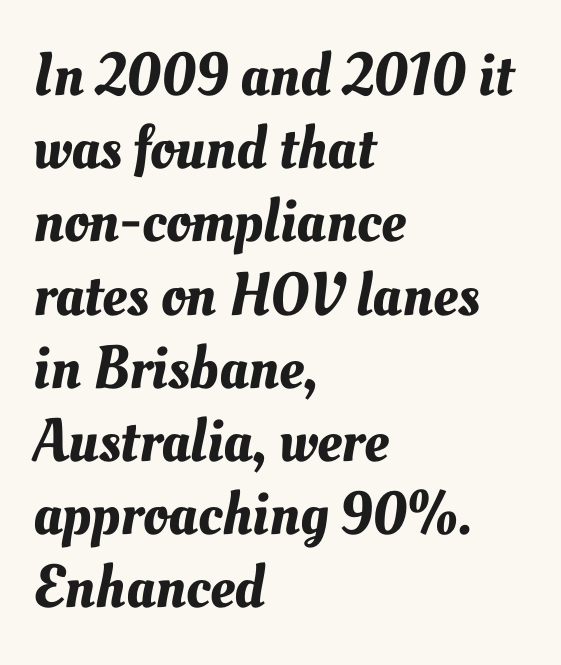
The image shows 61 px text type; set left-aligned, line spacing 1.2x, normal letter spacing, not underlined; medium stroke contrast and a small x-height.
